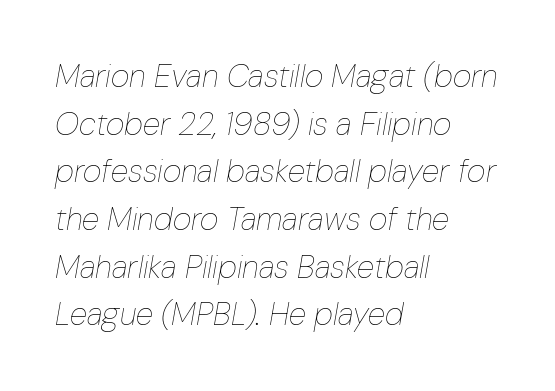
Q: Is the text bold? A: No.
Q: Is the text italic (slanted)? A: Yes, it leans right by about 10 degrees.
Q: Is the text underlined? A: No.
Q: How is the paragraph aligned? A: Left-aligned.
Q: Is the spacing between letters normal or unusually wide? A: Normal.
Q: Is the spacing between lines tight, normal or loose? A: Normal.
Q: Width (condensed, normal, or wide)? A: Condensed.
Q: Stroke contrast? A: Low.
Q: x-height? A: Medium.
Q: Monospaced? A: No.
